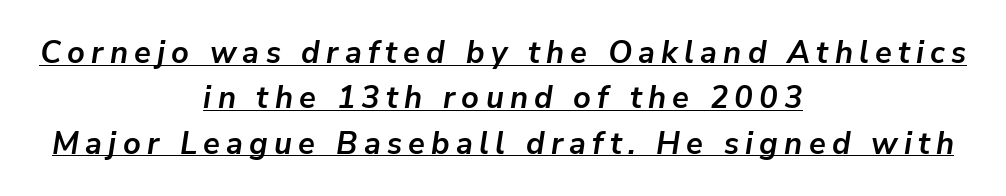
The image shows 31 px semibold type, italic (leaning right); set centered, normal line spacing (1.46x), unusually wide letter spacing (+0.2 em), underlined; low stroke contrast and a medium x-height.
